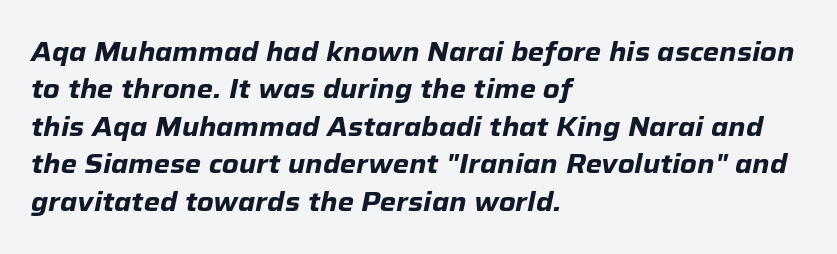
The image shows 26 px bold type, italic (leaning right); set left-aligned, normal line spacing (1.44x), normal letter spacing, not underlined.
